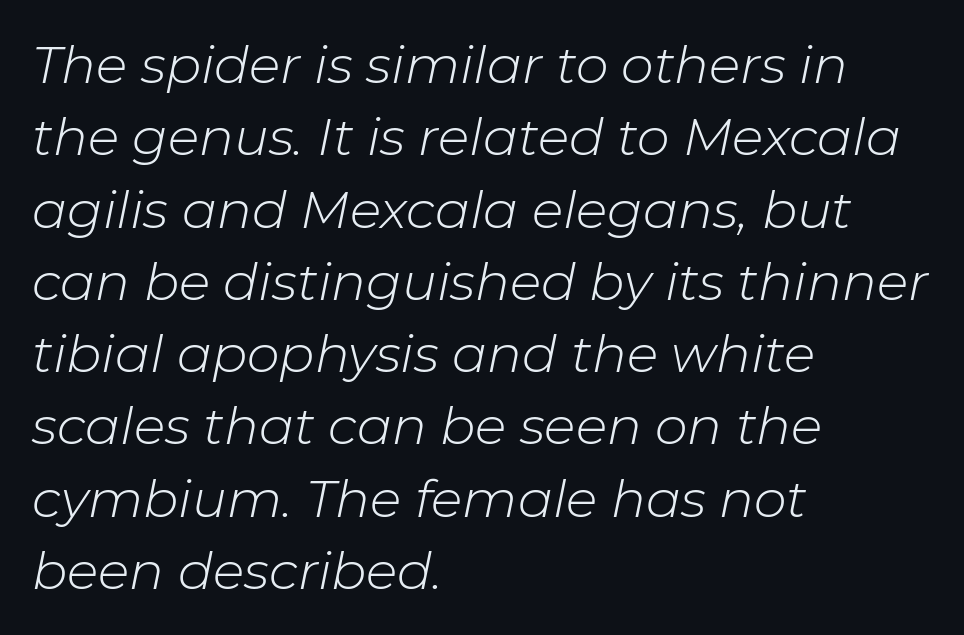
The image shows 52 px light type, italic (leaning right); set left-aligned, normal line spacing (1.39x), normal letter spacing, not underlined; low stroke contrast and a medium x-height.
